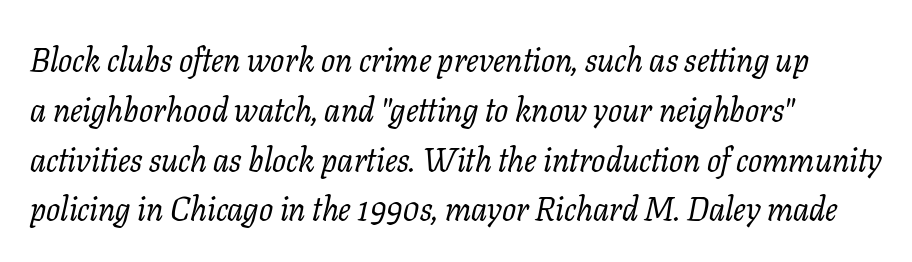
Q: Is the text bold? A: No.
Q: Is the text italic (slanted)? A: Yes, it leans right by about 11 degrees.
Q: Is the typeface a serif or a sans-serif typeface? A: Serif.
Q: Is the text underlined? A: No.
Q: How is the paragraph aligned? A: Left-aligned.
Q: Is the spacing between letters normal or unusually wide? A: Normal.
Q: Is the spacing between lines tight, normal or loose? A: Normal.
Q: Width (condensed, normal, or wide)? A: Normal.
Q: Stroke contrast? A: Low.
Q: x-height? A: Medium.
Q: Monospaced? A: No.
